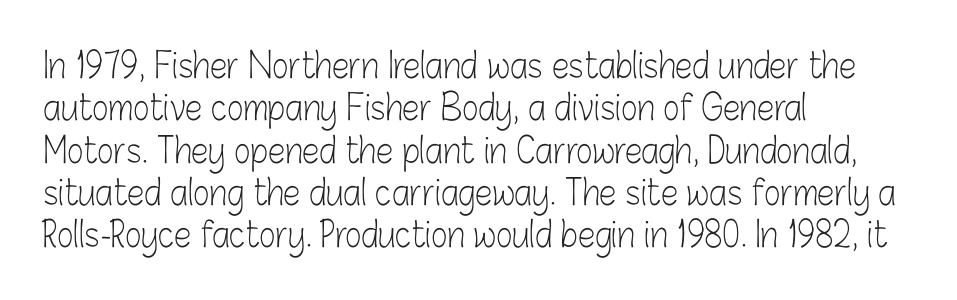
Q: Is the text bold? A: No.
Q: Is the text italic (slanted)? A: No, it is upright.
Q: Is the typeface a serif or a sans-serif typeface? A: Sans-serif.
Q: Is the text underlined? A: No.
Q: How is the paragraph aligned? A: Left-aligned.
Q: Is the spacing between letters normal or unusually wide? A: Normal.
Q: Width (condensed, normal, or wide)? A: Condensed.
Q: Stroke contrast? A: Low.
Q: x-height? A: Medium.
Q: Monospaced? A: No.
